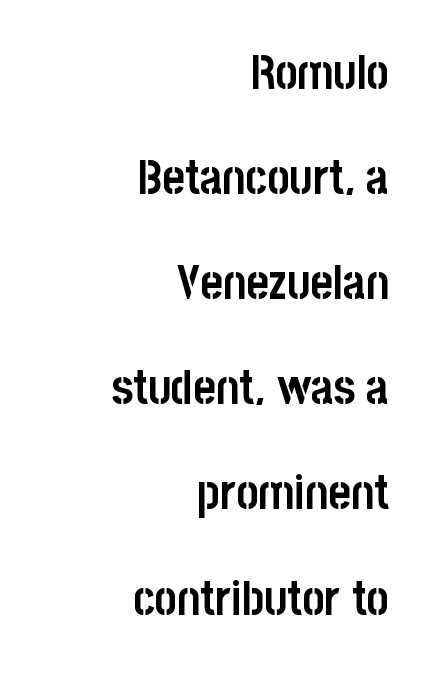
Q: Is the text bold? A: Yes.
Q: Is the text italic (slanted)? A: No, it is upright.
Q: Is the typeface a serif or a sans-serif typeface? A: Sans-serif.
Q: Is the text underlined? A: No.
Q: How is the paragraph aligned? A: Right-aligned.
Q: Is the spacing between letters normal or unusually wide? A: Normal.
Q: Is the spacing between lines tight, normal or loose? A: Loose.
Q: Width (condensed, normal, or wide)? A: Condensed.
Q: Stroke contrast? A: Low.
Q: x-height? A: Large.
Q: Monospaced? A: No.
